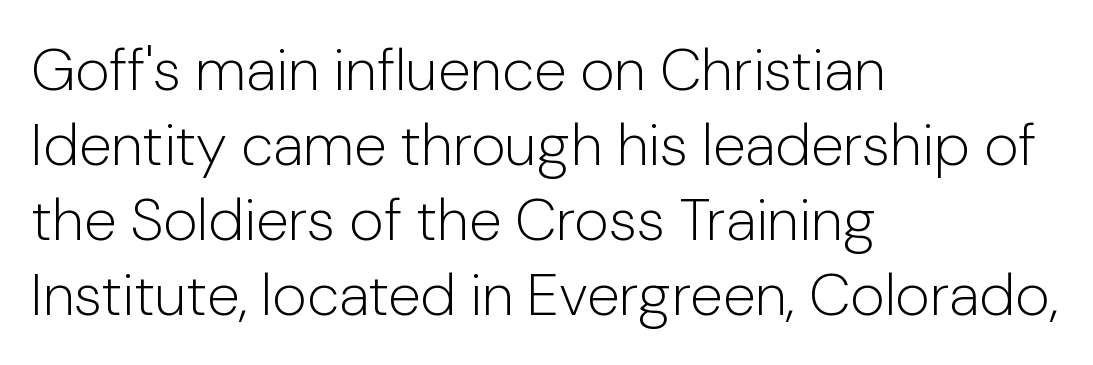
{"serif": "no", "italic": "no", "bold": "no", "weight": "light", "width": "normal", "stroke_contrast": "low", "x_height": "medium", "monospaced": "no", "underline": "no", "align": "left", "line_spacing": "normal", "line_spacing_ratio": 1.27, "letter_spacing": "normal", "letter_spacing_em": 0.0, "glyph_px": 59}
